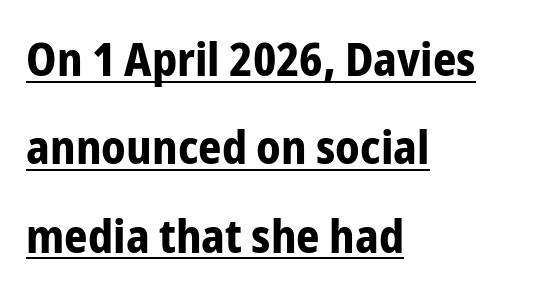
Q: Is the text bold? A: Yes.
Q: Is the text italic (slanted)? A: No, it is upright.
Q: Is the typeface a serif or a sans-serif typeface? A: Sans-serif.
Q: Is the text underlined? A: Yes.
Q: How is the paragraph aligned? A: Left-aligned.
Q: Is the spacing between letters normal or unusually wide? A: Normal.
Q: Is the spacing between lines tight, normal or loose? A: Loose.
Q: Width (condensed, normal, or wide)? A: Condensed.
Q: Stroke contrast? A: Low.
Q: x-height? A: Medium.
Q: Monospaced? A: No.
